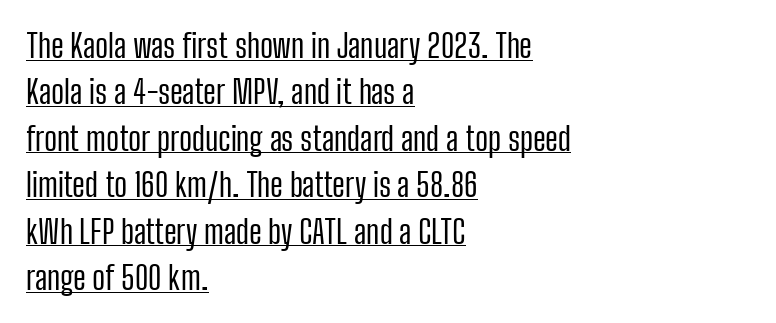
Vertical strokes here are truly vertical. Underline: present. Words appear dense and cohesive because spacing is normal. What's the leading like? Ordinary, nothing unusual. Stroke mass is kept to a normal reading level or below.
